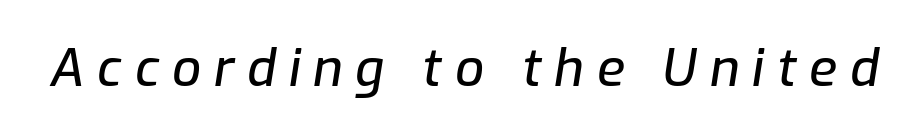
Q: Is the text italic (slanted)? A: Yes, it leans right by about 9 degrees.
Q: Is the text underlined? A: No.
Q: Is the spacing between letters normal or unusually wide? A: Unusually wide.
Q: Width (condensed, normal, or wide)? A: Normal.
Q: Stroke contrast? A: Low.
Q: x-height? A: Medium.
Q: Monospaced? A: No.
